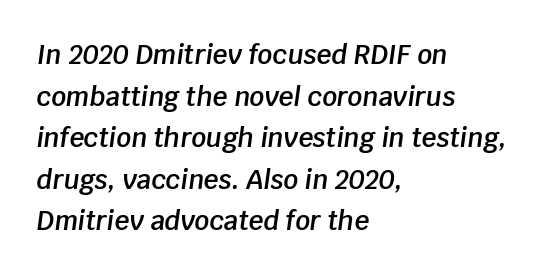
Q: Is the text bold? A: Semi-bold.
Q: Is the text italic (slanted)? A: Yes, it leans right by about 8 degrees.
Q: Is the text underlined? A: No.
Q: How is the paragraph aligned? A: Left-aligned.
Q: Is the spacing between letters normal or unusually wide? A: Normal.
Q: Is the spacing between lines tight, normal or loose? A: Normal.
